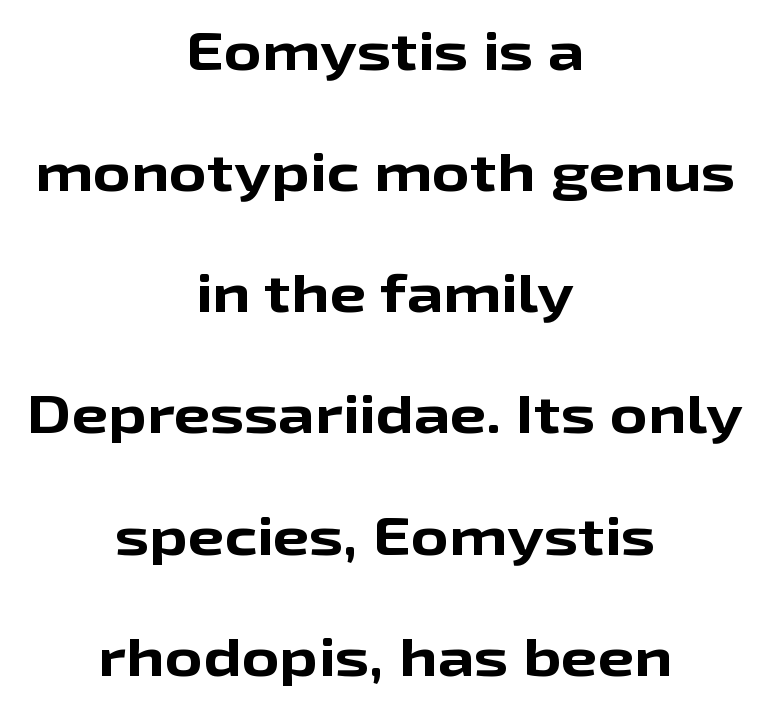
The image shows 52 px bold, wide sans-serif type, upright; set centered, loose line spacing (2.33x), normal letter spacing, not underlined; low stroke contrast and a medium x-height.
